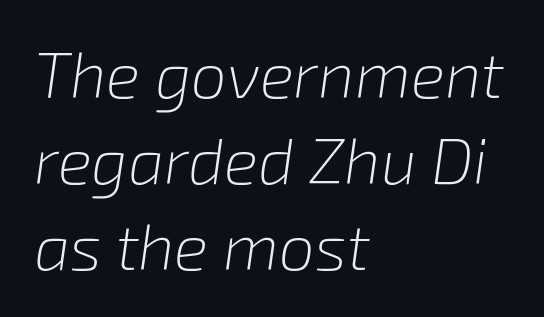
Q: Is the text bold? A: No.
Q: Is the text italic (slanted)? A: Yes, it leans right by about 8 degrees.
Q: Is the text underlined? A: No.
Q: How is the paragraph aligned? A: Left-aligned.
Q: Is the spacing between letters normal or unusually wide? A: Normal.
Q: Is the spacing between lines tight, normal or loose? A: Normal.
Q: Width (condensed, normal, or wide)? A: Normal.
Q: Stroke contrast? A: Low.
Q: x-height? A: Medium.
Q: Monospaced? A: No.
